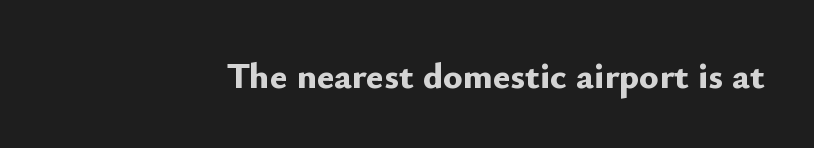
{"serif": "no", "italic": "no", "bold": "yes", "weight": "bold", "width": "normal", "stroke_contrast": "low", "x_height": "small", "monospaced": "no", "underline": "no", "letter_spacing": "normal", "letter_spacing_em": 0.0, "glyph_px": 37}
